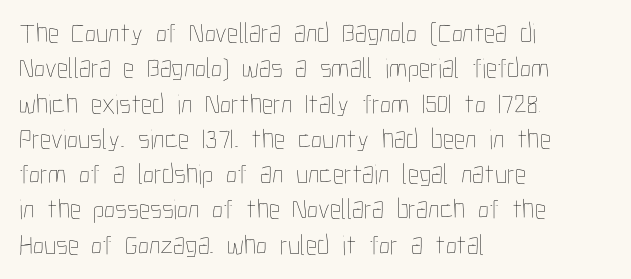
The image shows 28 px thin, condensed type, upright; set left-aligned, normal line spacing (1.26x), normal letter spacing, not underlined; low stroke contrast and a medium x-height.
